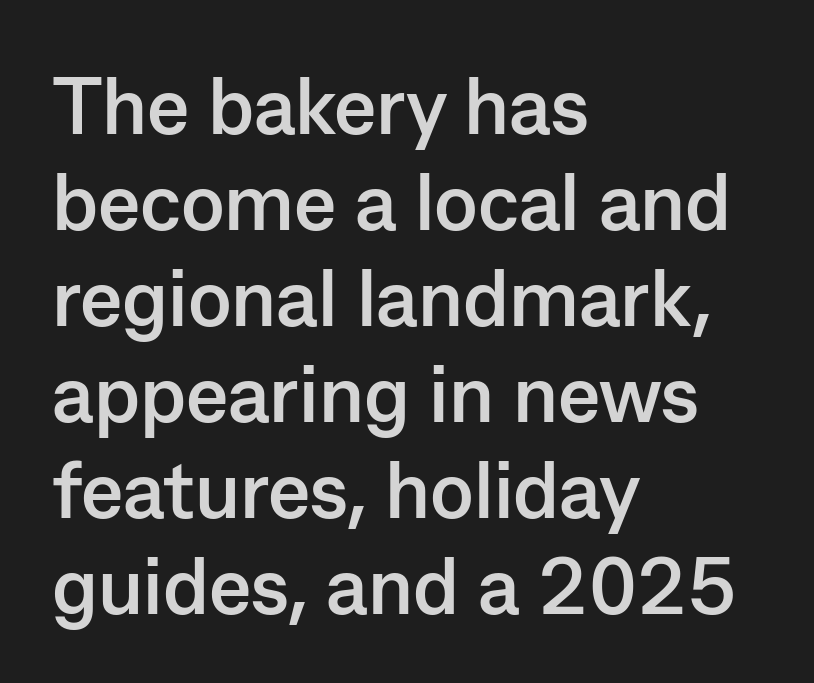
{"serif": "no", "italic": "no", "bold": "yes", "weight": "semibold", "width": "normal", "stroke_contrast": "low", "x_height": "medium", "monospaced": "no", "underline": "no", "align": "left", "line_spacing_ratio": 1.2, "letter_spacing": "normal", "letter_spacing_em": 0.0, "glyph_px": 80}
